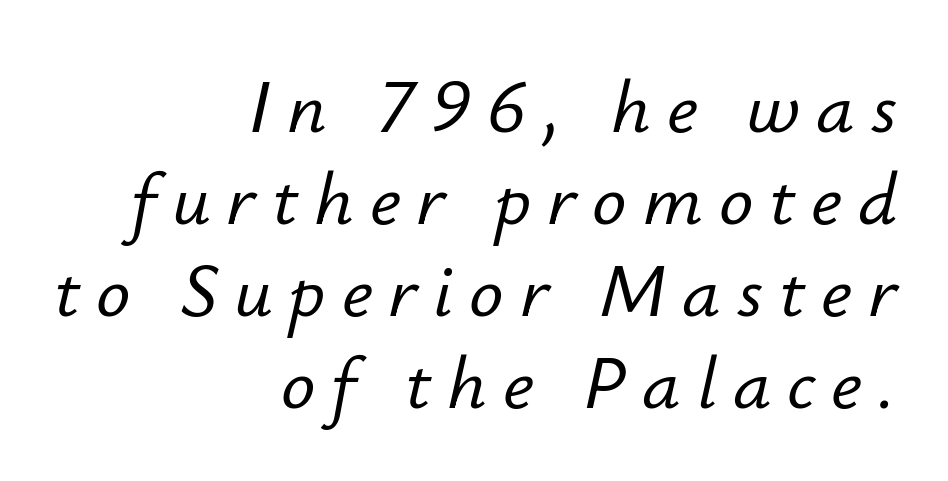
The image shows 76 px text type, italic (leaning right); set right-aligned, line spacing 1.21x, unusually wide letter spacing (+0.21 em), not underlined; low stroke contrast and a small x-height.
